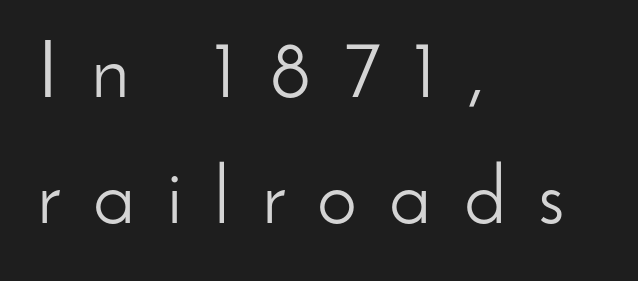
Q: Is the text bold? A: No.
Q: Is the text italic (slanted)? A: No, it is upright.
Q: Is the typeface a serif or a sans-serif typeface? A: Sans-serif.
Q: Is the text underlined? A: No.
Q: How is the paragraph aligned? A: Left-aligned.
Q: Is the spacing between letters normal or unusually wide? A: Unusually wide.
Q: Is the spacing between lines tight, normal or loose? A: Normal.
Q: Width (condensed, normal, or wide)? A: Normal.
Q: Stroke contrast? A: Low.
Q: x-height? A: Small.
Q: Monospaced? A: No.
